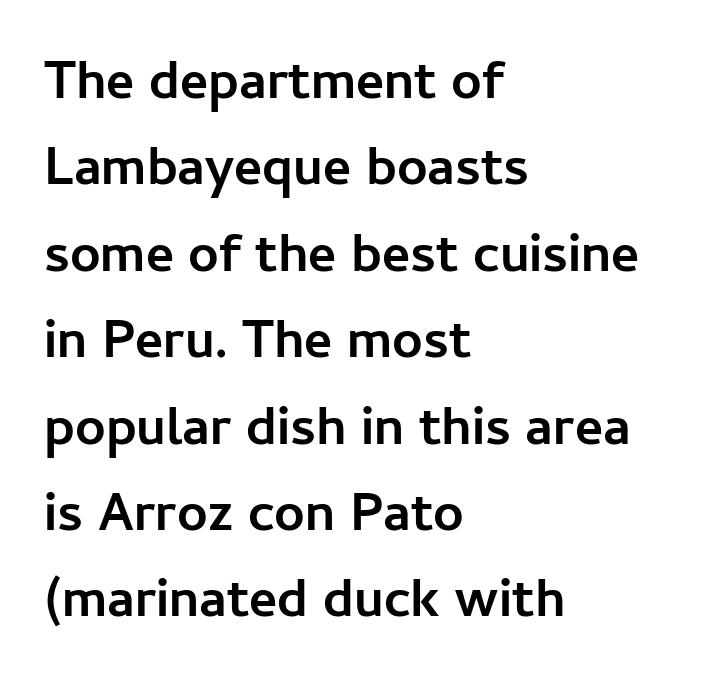
Look at the stroke-to-counter ratio: heavy, a bold. Tracking value appears to be zero — textbook default spacing. Posture: upright roman. Leftover space on each line is placed entirely after the last word. Looks like regular typesetting: each glyph gets only the width it needs.
